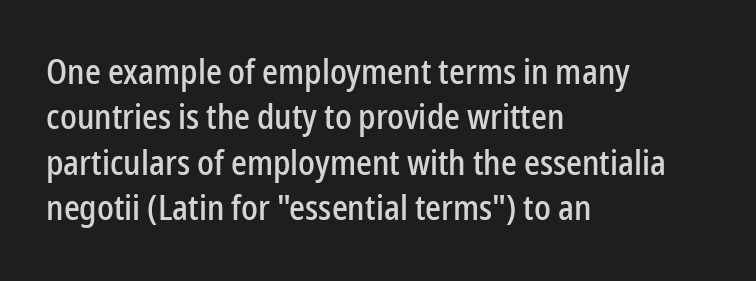
{"serif": "no", "italic": "no", "width": "condensed", "stroke_contrast": "low", "x_height": "medium", "monospaced": "no", "underline": "no", "align": "left", "line_spacing": "normal", "line_spacing_ratio": 1.3, "letter_spacing": "normal", "letter_spacing_em": 0.0, "glyph_px": 35}
